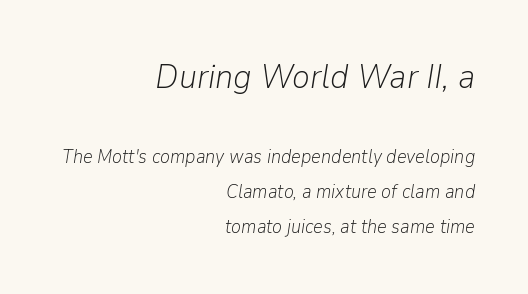
Ink coverage per letter is moderate at most. Observe the ordinary spacing: letters are neighbours, not strangers. Note the varied advance widths — an 'i' is clearly narrower than an 'm'. Where is the straight margin? On the right. Underline: absent.
